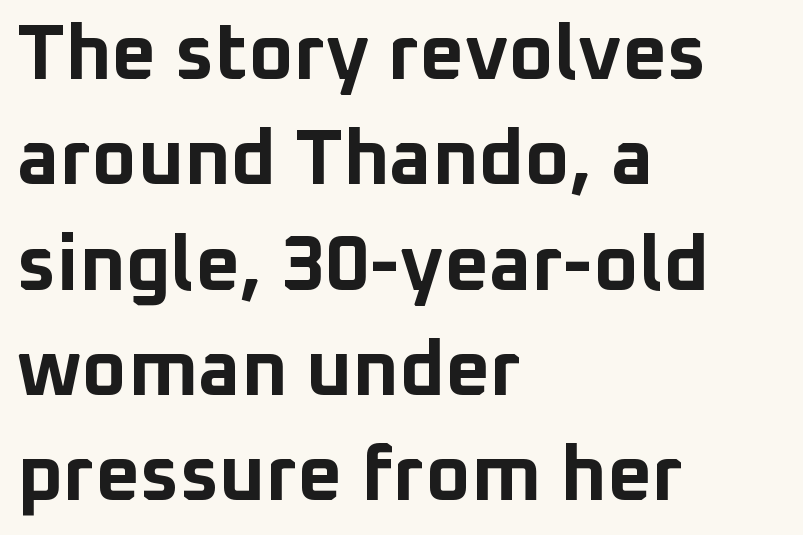
Q: Is the text bold? A: Yes.
Q: Is the text italic (slanted)? A: No, it is upright.
Q: Is the typeface a serif or a sans-serif typeface? A: Sans-serif.
Q: Is the text underlined? A: No.
Q: How is the paragraph aligned? A: Left-aligned.
Q: Is the spacing between letters normal or unusually wide? A: Normal.
Q: Is the spacing between lines tight, normal or loose? A: Normal.
Q: Width (condensed, normal, or wide)? A: Normal.
Q: Stroke contrast? A: Low.
Q: x-height? A: Medium.
Q: Monospaced? A: No.
